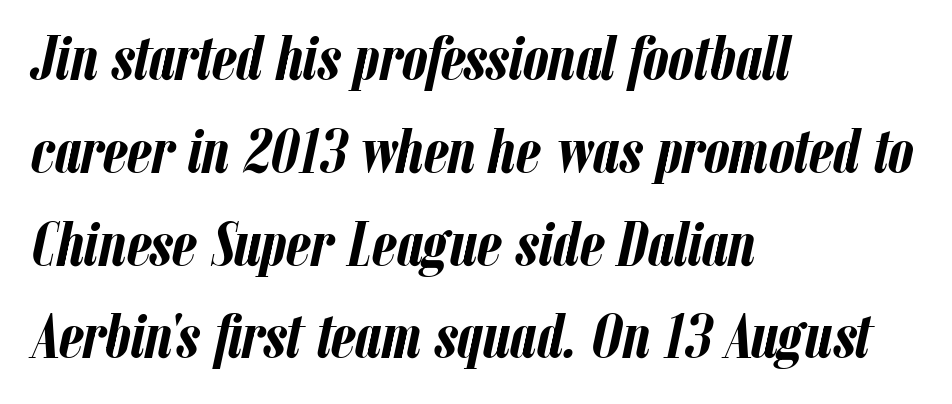
Q: Is the text bold? A: Yes.
Q: Is the text italic (slanted)? A: Yes, it leans right by about 12 degrees.
Q: Is the text underlined? A: No.
Q: How is the paragraph aligned? A: Left-aligned.
Q: Is the spacing between letters normal or unusually wide? A: Normal.
Q: Is the spacing between lines tight, normal or loose? A: Normal.
Q: Width (condensed, normal, or wide)? A: Condensed.
Q: Stroke contrast? A: Low.
Q: x-height? A: Medium.
Q: Monospaced? A: No.
